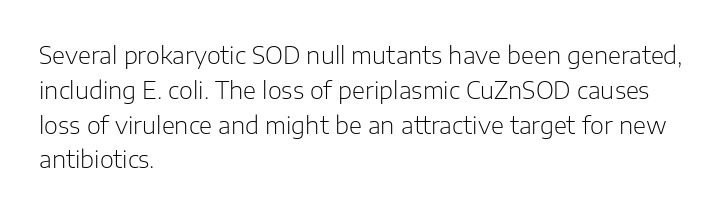
The image shows 24 px text type, upright; set left-aligned, normal line spacing (1.45x), normal letter spacing, not underlined.
